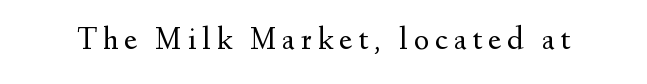
{"serif": "yes", "italic": "no", "bold": "no", "weight": "regular", "width": "normal", "stroke_contrast": "medium", "x_height": "small", "monospaced": "no", "underline": "no", "glyph_px": 32}
